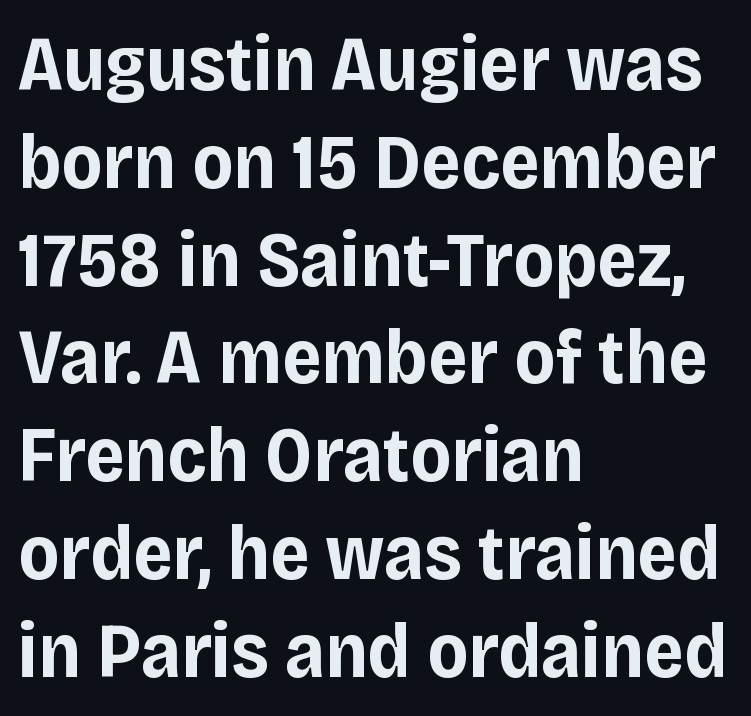
Rendered with straight, roman letterforms. How are the letters spaced? Ordinarily, with no added tracking. The passage shown is not underscored anywhere. Notice how thick the strokes are: this is what a full bold looks like.
